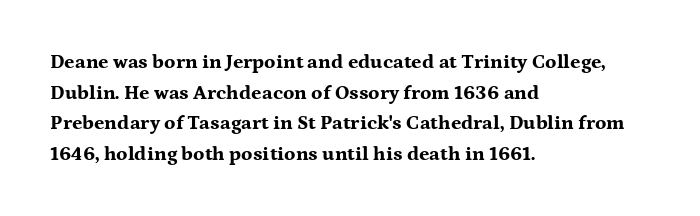
{"italic": "no", "bold": "yes", "underline": "no", "align": "left", "line_spacing": "normal", "line_spacing_ratio": 1.53, "letter_spacing": "normal", "letter_spacing_em": 0.0, "glyph_px": 20}
